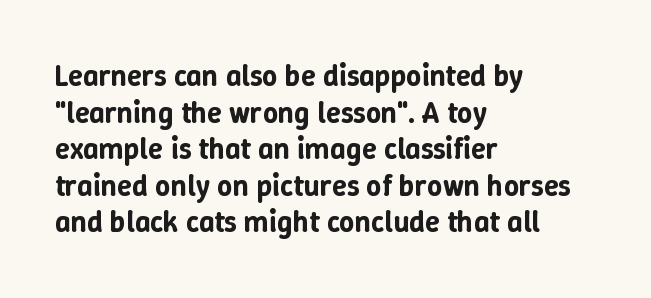
The image shows 30 px text type, upright; set left-aligned, line spacing 1.22x, normal letter spacing, not underlined; low stroke contrast and a medium x-height.
